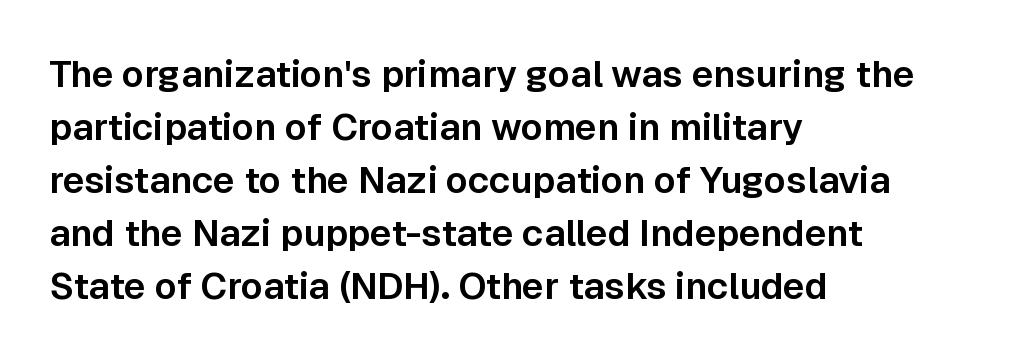
The image shows 37 px sans-serif type, upright; set left-aligned, normal line spacing (1.43x), normal letter spacing, not underlined; low stroke contrast and a medium x-height.
